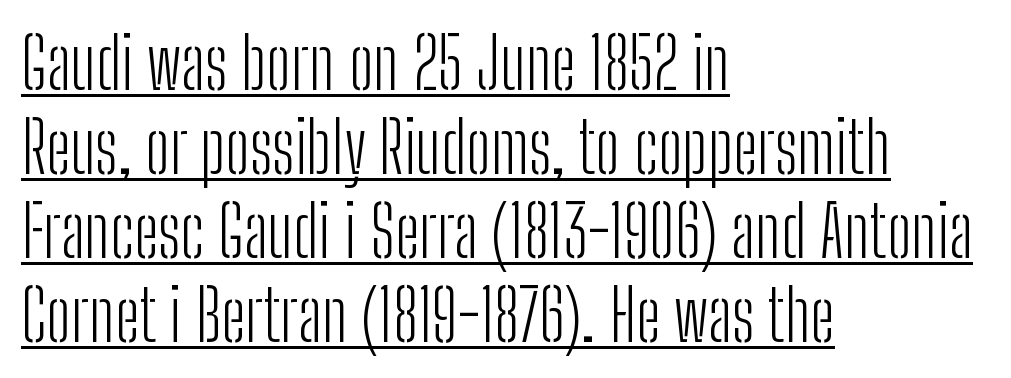
The weight would be labelled regular, book, light, or lighter still. Short and long lines alike share a common starting point at left. Italic: no, the glyphs are upright roman. Serifs: no, the terminals of the letterforms are clean. The type is set solid horizontally, with unmodified tracking. These lines are rendered in a variable-pitch font.
